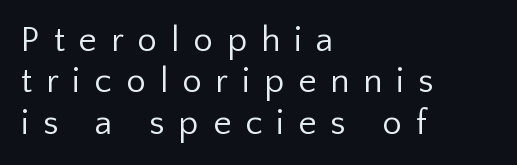
Check the space under the baseline: it is left empty. The face used here is proportionally spaced, like ordinary book or web type. The typesetter chose a ragged-right arrangement here. Weight: regular or lighter. Ordinary non-slanted type is in use. Between one letter and the next there's a generous, obvious gap.
